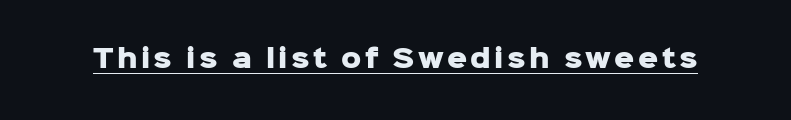
Q: Is the text bold? A: Yes.
Q: Is the text italic (slanted)? A: No, it is upright.
Q: Is the text underlined? A: Yes.
